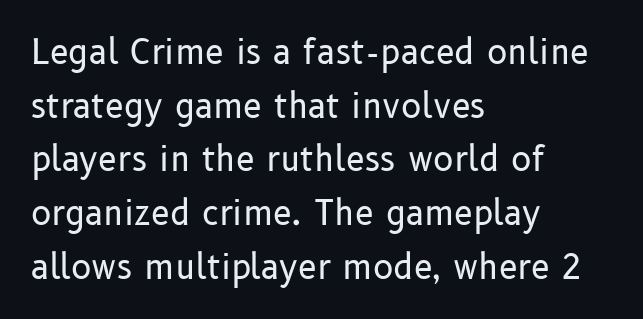
The image shows 34 px regular-weight sans-serif type, upright; set left-aligned, normal line spacing (1.58x), normal letter spacing, not underlined; low stroke contrast and a medium x-height.
